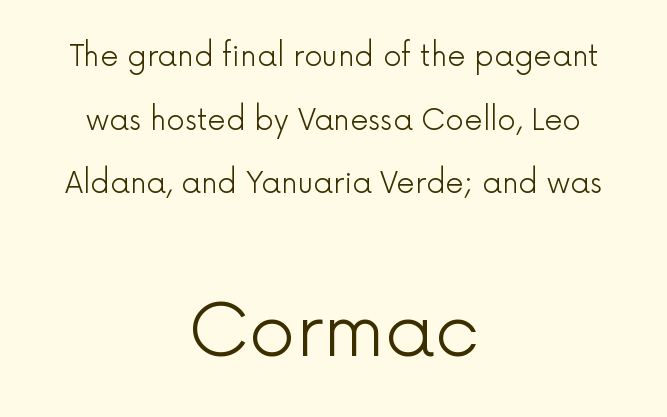
Horizontal bands of white between lines are thick stripes. Descender tails drop into unmarked territory. Here the second block reads like a headline and the first like body copy. The type sits square on the baseline with zero lean. Typographically, this falls in the sans-serif category.
